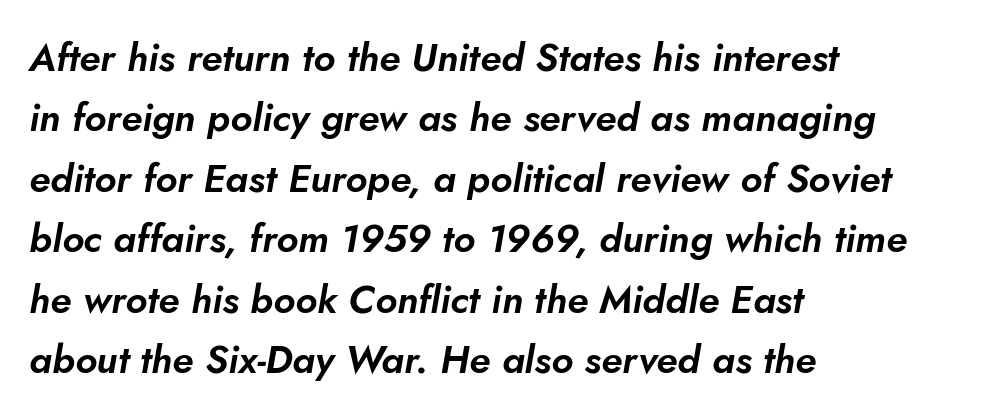
{"italic": "yes", "lean": "right", "slant_degrees": 5, "width": "normal", "stroke_contrast": "low", "x_height": "small", "monospaced": "no", "underline": "no", "align": "left", "line_spacing": "normal", "line_spacing_ratio": 1.55, "letter_spacing": "normal", "letter_spacing_em": 0.0, "glyph_px": 39}
